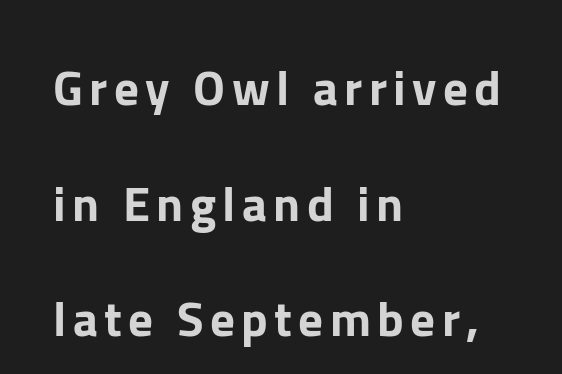
Is this a fixed-width face? No — the glyphs have proportional, varying widths. Teacher's note: observe the even left margin — that is flush-left alignment. This is sans-serif lettering, the kind often seen on screens and signage. Students, observe: this is what heavily led, spacious text looks like. Plain, unruled lines of type. Characters remain perfectly vertical along every line.
